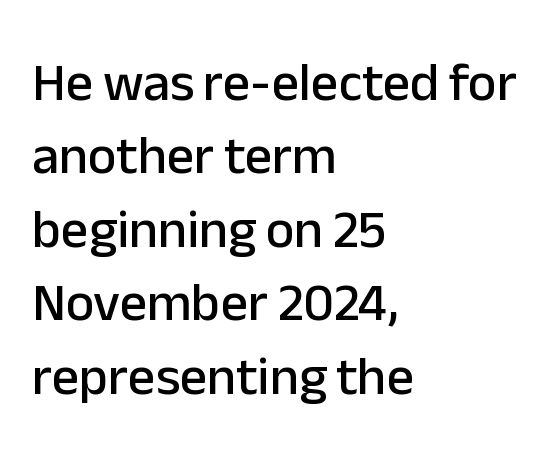
{"serif": "no", "italic": "no", "width": "normal", "stroke_contrast": "low", "x_height": "medium", "monospaced": "no", "underline": "no", "align": "left", "line_spacing": "normal", "line_spacing_ratio": 1.36, "letter_spacing": "normal", "letter_spacing_em": 0.0, "glyph_px": 54}
